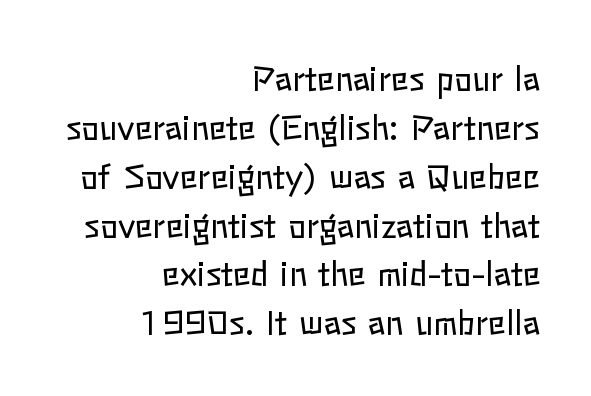
Q: Is the text bold? A: No.
Q: Is the text italic (slanted)? A: No, it is upright.
Q: Is the text underlined? A: No.
Q: How is the paragraph aligned? A: Right-aligned.
Q: Is the spacing between letters normal or unusually wide? A: Normal.
Q: Is the spacing between lines tight, normal or loose? A: Normal.
Q: Width (condensed, normal, or wide)? A: Normal.
Q: Stroke contrast? A: Low.
Q: x-height? A: Medium.
Q: Monospaced? A: No.
